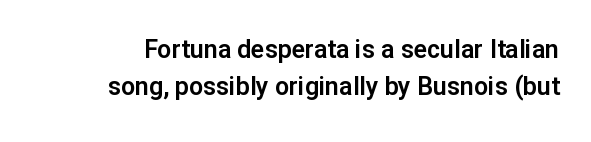
No extra tracking has been applied to these lines. This rendering features lettering with no underline. The type sits square on the baseline with zero lean. What's the leading like? Ordinary, nothing unusual.
